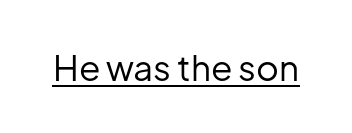
This sample uses an upright cut, with every glyph sitting square on the baseline. Do the characters align in a grid? No, the font is proportional. This is sans-serif lettering, the kind often seen on screens and signage. The type is set solid horizontally, with unmodified tracking. The cut favours lightness, reaching ordinary text weight at its darkest.
